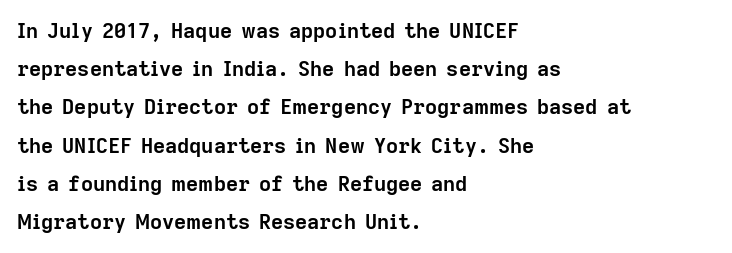
The image shows 21 px bold type, upright; set left-aligned, line spacing 1.82x, normal letter spacing, not underlined.
